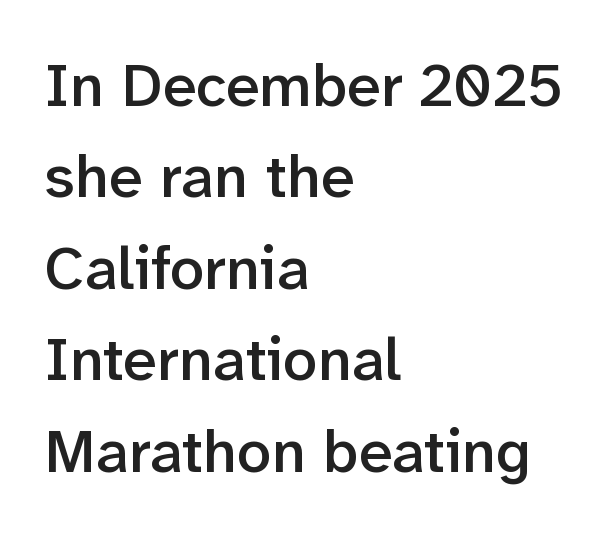
{"serif": "no", "italic": "no", "bold": "semi", "weight": "semibold", "width": "normal", "stroke_contrast": "low", "x_height": "medium", "monospaced": "no", "underline": "no", "align": "left", "line_spacing": "normal", "line_spacing_ratio": 1.5, "letter_spacing": "normal", "letter_spacing_em": 0.0, "glyph_px": 61}
